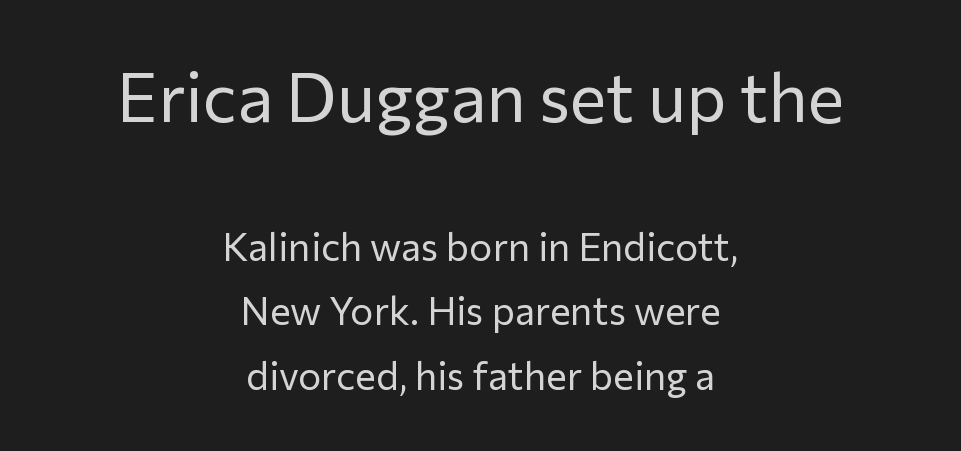
{"serif": "no", "italic": "no", "bold": "no", "weight": "regular", "width": "normal", "stroke_contrast": "low", "x_height": "medium", "monospaced": "no", "underline": "no", "align": "center", "line_spacing": "normal", "line_spacing_ratio": 1.66, "letter_spacing": "normal", "letter_spacing_em": 0.0, "larger_block": "first", "size_ratio": 1.77, "glyph_px": 69}
